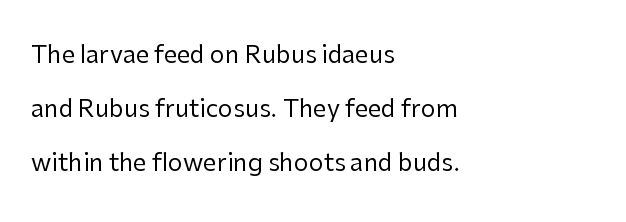
The paragraph shown leans on its left margin. Nope, not italic — everything's standing straight. Compared with a typical body face, this is equally light or lighter still. No extra tracking has been applied to these lines. Leading is clearly above the norm, producing a sparse column. Nobody drew a line under any word here.
